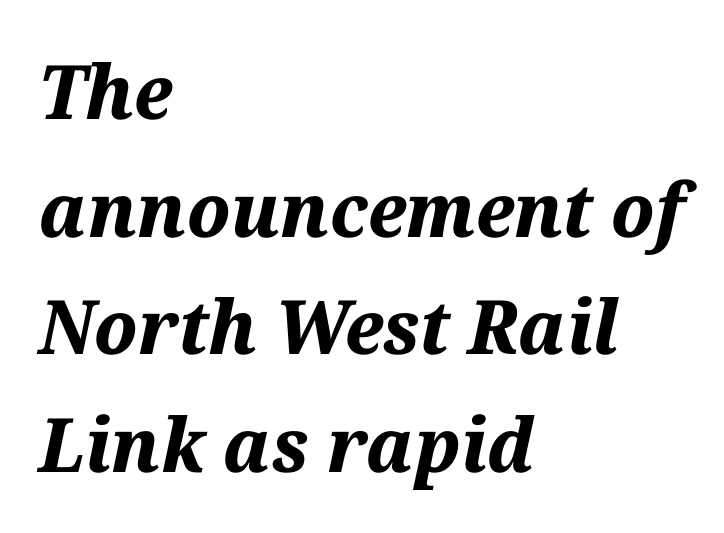
{"italic": "yes", "lean": "right", "slant_degrees": 12, "bold": "yes", "weight": "bold", "width": "normal", "stroke_contrast": "medium", "x_height": "medium", "monospaced": "no", "underline": "no", "align": "left", "line_spacing": "normal", "line_spacing_ratio": 1.57, "letter_spacing": "normal", "letter_spacing_em": 0.0, "glyph_px": 75}
